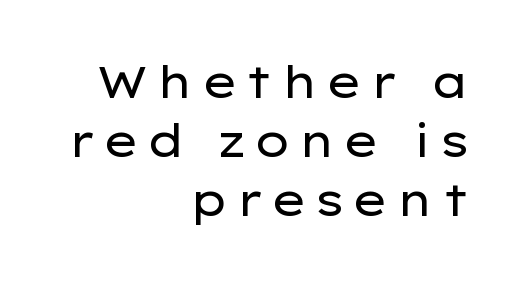
{"serif": "no", "italic": "no", "bold": "no", "weight": "regular", "width": "wide", "stroke_contrast": "low", "x_height": "medium", "monospaced": "no", "underline": "no", "align": "right", "line_spacing": "normal", "line_spacing_ratio": 1.34, "glyph_px": 44}
